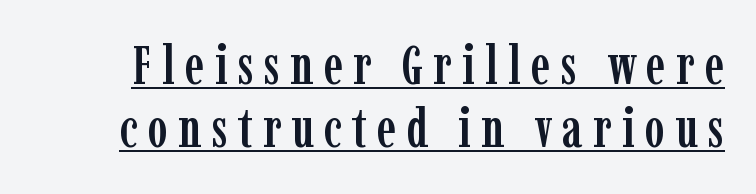
The image shows 54 px condensed serif type, upright; set line spacing 1.17x, underlined; low stroke contrast and a medium x-height.
